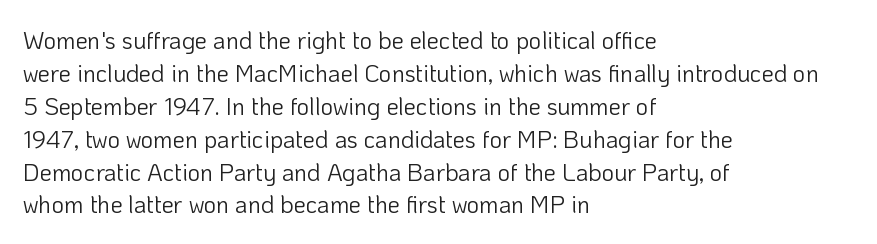
The image shows 24 px text type, upright; set left-aligned, normal line spacing (1.37x), normal letter spacing, not underlined.
